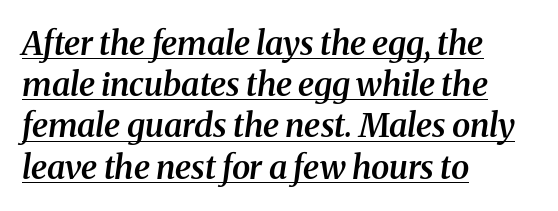
Q: Is the text bold? A: Semi-bold.
Q: Is the text italic (slanted)? A: Yes, it leans right by about 8 degrees.
Q: Is the typeface a serif or a sans-serif typeface? A: Serif.
Q: Is the text underlined? A: Yes.
Q: How is the paragraph aligned? A: Left-aligned.
Q: Is the spacing between letters normal or unusually wide? A: Normal.
Q: Is the spacing between lines tight, normal or loose? A: Normal.
Q: Width (condensed, normal, or wide)? A: Normal.
Q: Stroke contrast? A: Medium.
Q: x-height? A: Medium.
Q: Monospaced? A: No.
